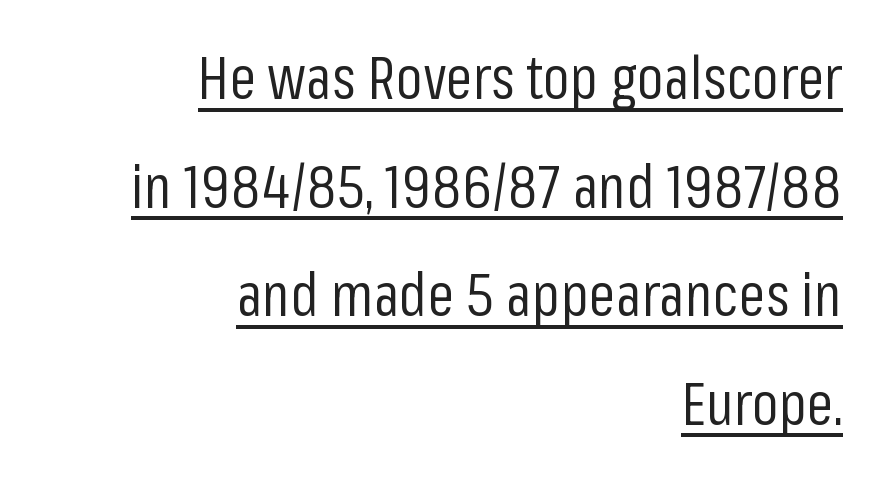
{"serif": "no", "italic": "no", "bold": "no", "weight": "regular", "width": "condensed", "stroke_contrast": "low", "x_height": "medium", "monospaced": "no", "underline": "yes", "align": "right", "line_spacing_ratio": 1.81, "letter_spacing": "normal", "letter_spacing_em": 0.0, "glyph_px": 60}
